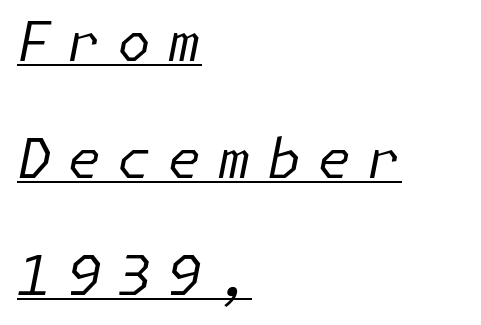
The image shows 55 px regular-weight type, italic (leaning right); set left-aligned, loose line spacing (2.13x), unusually wide letter spacing (+0.29 em), underlined; low stroke contrast and a medium x-height.
